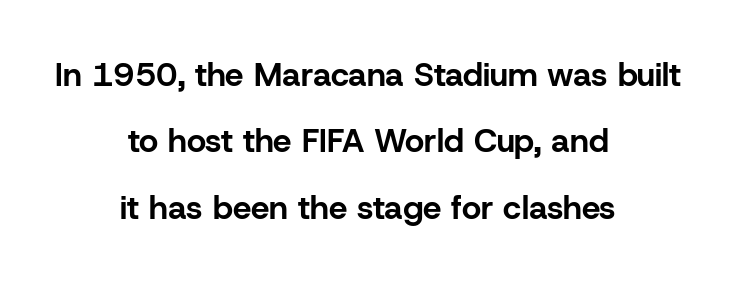
Examine the stroke ends and you'll find no serifs. Visually the block forms a symmetrical silhouette, jagged on both flanks. Successive baselines arrive slowly, with a big drop between each. Short note: letters normally spaced.
